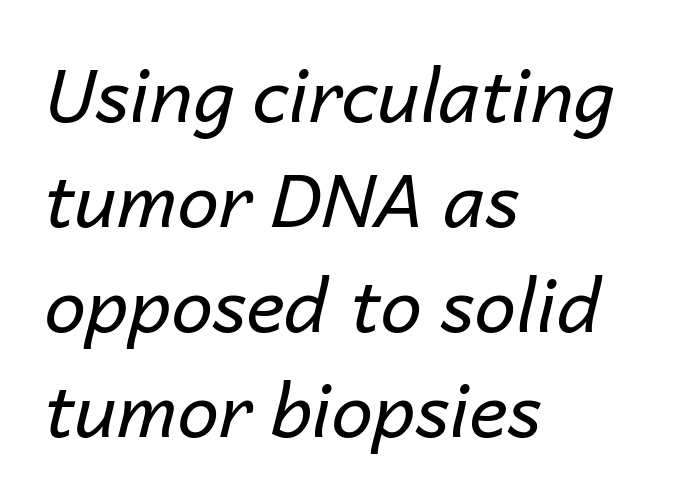
{"italic": "yes", "lean": "right", "slant_degrees": 14, "bold": "no", "weight": "regular", "width": "normal", "stroke_contrast": "low", "x_height": "medium", "monospaced": "no", "underline": "no", "align": "left", "line_spacing": "normal", "line_spacing_ratio": 1.42, "letter_spacing": "normal", "letter_spacing_em": 0.0, "glyph_px": 74}
